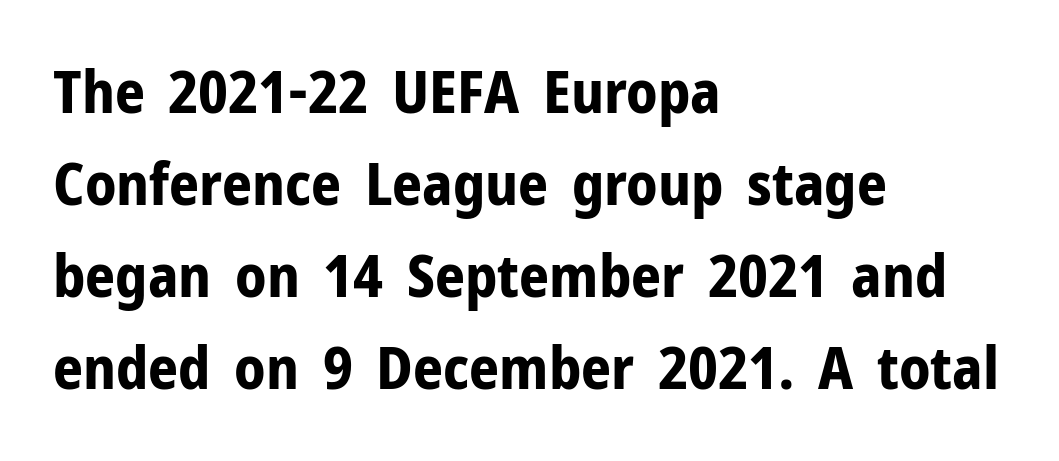
Is there much room between lines? A standard amount, neither cramped nor airy. The compositor pushed each line to the left boundary. Nothing sits at the stroke ends, so this counts as sans-serif. Typographic density is high because the face is bold.
